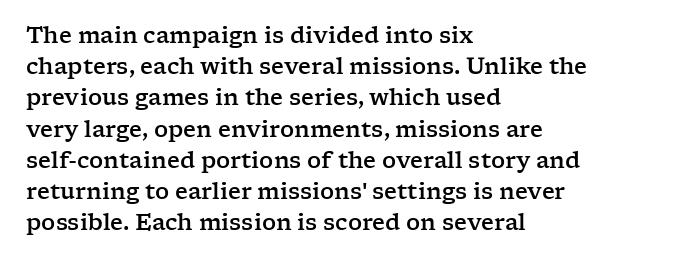
Q: Is the text italic (slanted)? A: No, it is upright.
Q: Is the text underlined? A: No.
Q: How is the paragraph aligned? A: Left-aligned.
Q: Is the spacing between letters normal or unusually wide? A: Normal.
Q: Is the spacing between lines tight, normal or loose? A: Normal.
